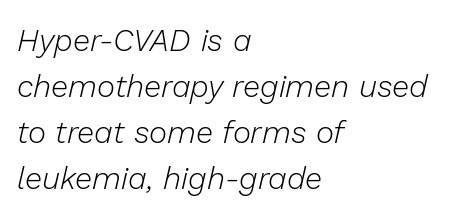
The image shows 31 px light type, italic (leaning right); set left-aligned, normal line spacing (1.48x), normal letter spacing, not underlined; low stroke contrast and a medium x-height.
